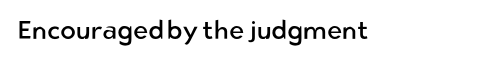
The image shows 26 px text type, upright; set normal letter spacing, not underlined.
